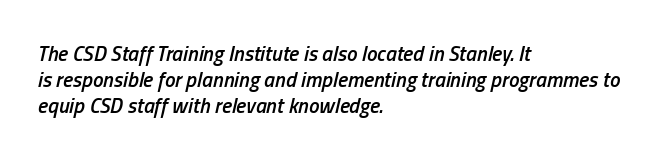
{"italic": "yes", "lean": "right", "slant_degrees": 13, "bold": "semi", "underline": "no", "align": "left", "line_spacing_ratio": 1.24, "letter_spacing": "normal", "letter_spacing_em": 0.0, "glyph_px": 21}
